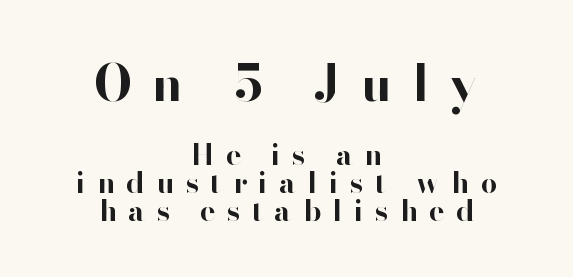
Q: Is the text bold? A: Yes.
Q: Is the text italic (slanted)? A: No, it is upright.
Q: Is the typeface a serif or a sans-serif typeface? A: Sans-serif.
Q: Is the text underlined? A: No.
Q: How is the paragraph aligned? A: Centered.
Q: Is the spacing between letters normal or unusually wide? A: Unusually wide.
Q: Is the spacing between lines tight, normal or loose? A: Tight.
Q: Which block of text is set in a larger size, the first (top) or the second (bottom)? A: The first (top) one.
Q: Width (condensed, normal, or wide)? A: Normal.
Q: Stroke contrast? A: High.
Q: x-height? A: Small.
Q: Monospaced? A: No.
